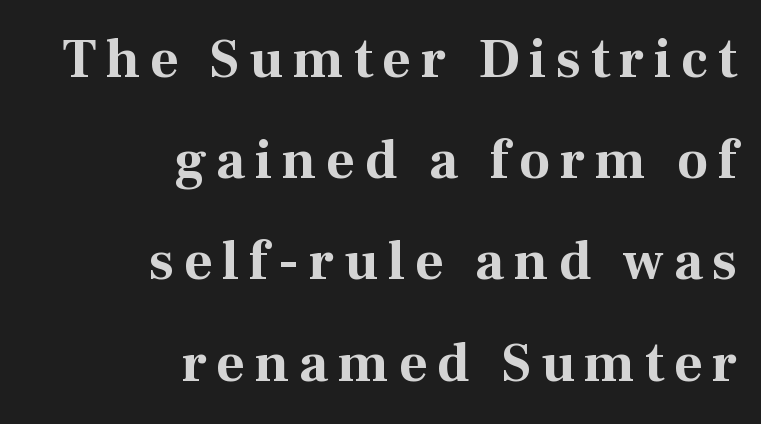
{"serif": "yes", "italic": "no", "bold": "yes", "weight": "bold", "width": "normal", "stroke_contrast": "medium", "x_height": "medium", "monospaced": "no", "underline": "no", "align": "right", "line_spacing_ratio": 1.84, "glyph_px": 55}
